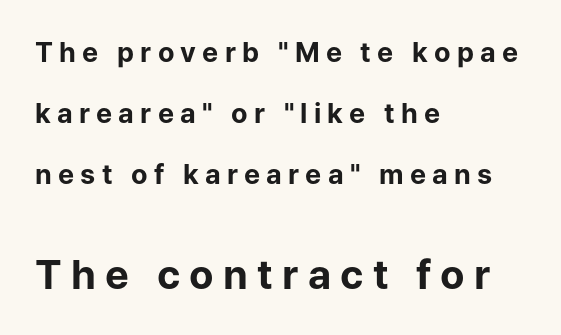
The image shows 40 px bold sans-serif type, upright; set left-aligned, loose line spacing (2.26x), unusually wide letter spacing (+0.23 em), not underlined; the second (bottom) block is 1.48x larger; low stroke contrast and a medium x-height.
